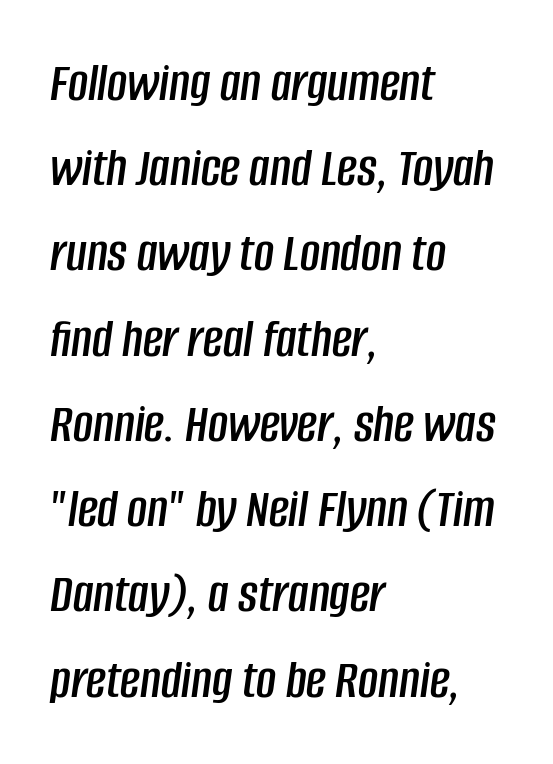
{"italic": "yes", "lean": "right", "slant_degrees": 8, "width": "condensed", "stroke_contrast": "low", "x_height": "large", "monospaced": "no", "underline": "no", "align": "left", "line_spacing": "normal", "line_spacing_ratio": 1.55, "letter_spacing": "normal", "letter_spacing_em": 0.0, "glyph_px": 55}
